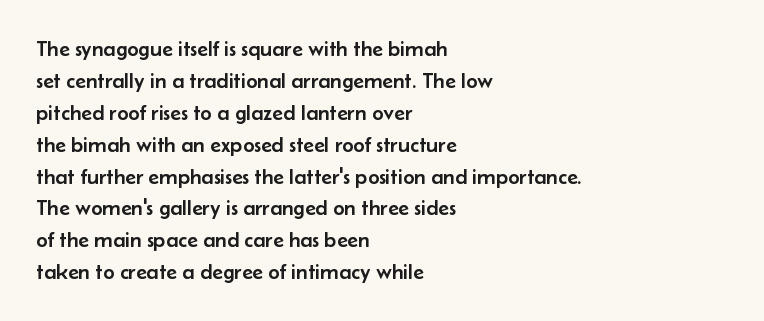
Q: Is the text italic (slanted)? A: No, it is upright.
Q: Is the text underlined? A: No.
Q: How is the paragraph aligned? A: Left-aligned.
Q: Is the spacing between letters normal or unusually wide? A: Normal.
Q: Is the spacing between lines tight, normal or loose? A: Normal.
